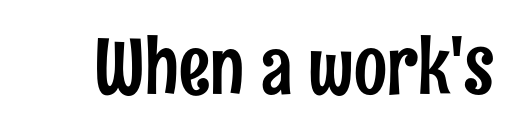
{"serif": "no", "italic": "no", "width": "condensed", "stroke_contrast": "low", "x_height": "medium", "monospaced": "no", "underline": "no", "letter_spacing": "normal", "letter_spacing_em": 0.0, "glyph_px": 78}
